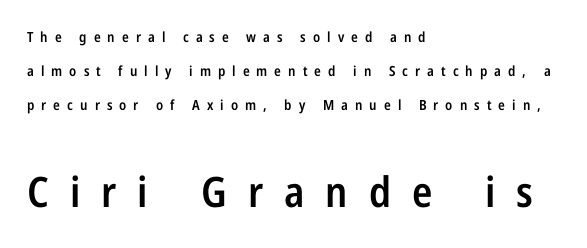
The image shows 42 px semibold, condensed sans-serif type, upright; set left-aligned, loose line spacing (2.42x), unusually wide letter spacing (+0.5 em), not underlined; the second (bottom) block is 3.0x larger; low stroke contrast and a medium x-height.
